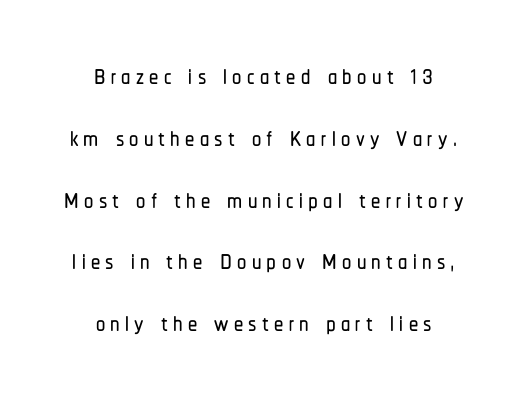
The image shows 37 px condensed sans-serif type, upright; set centered, normal line spacing (1.67x), not underlined; low stroke contrast and a medium x-height.
